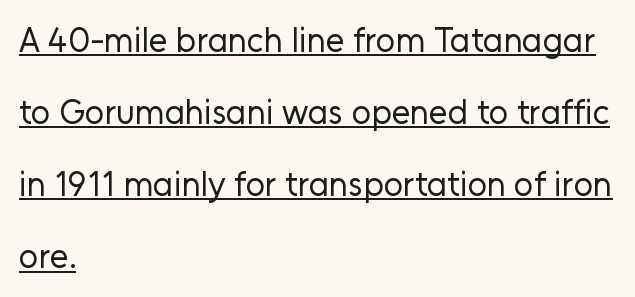
Q: Is the text bold? A: No.
Q: Is the text italic (slanted)? A: No, it is upright.
Q: Is the typeface a serif or a sans-serif typeface? A: Sans-serif.
Q: Is the text underlined? A: Yes.
Q: How is the paragraph aligned? A: Left-aligned.
Q: Is the spacing between letters normal or unusually wide? A: Normal.
Q: Is the spacing between lines tight, normal or loose? A: Loose.
Q: Width (condensed, normal, or wide)? A: Normal.
Q: Stroke contrast? A: Low.
Q: x-height? A: Medium.
Q: Monospaced? A: No.
